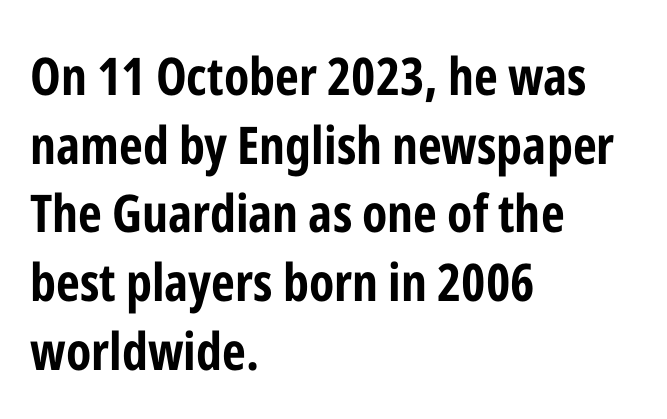
Every stem runs plumb, perpendicular to the baseline. Each word holds together tightly as a unit, with standard inter-letter gaps. Nothing sits at the stroke ends, so this counts as sans-serif. Leading matches the norm, producing a regular column. Horizontally, the lines are justified to the leading edge only. Do the characters align in a grid? No, the font is proportional.
